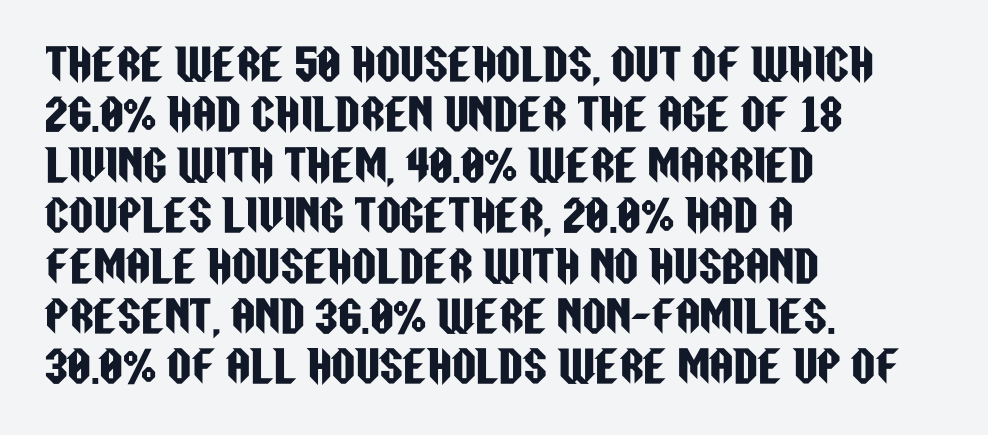
Q: Is the text italic (slanted)? A: No, it is upright.
Q: Is the typeface a serif or a sans-serif typeface? A: Sans-serif.
Q: Is the text underlined? A: No.
Q: How is the paragraph aligned? A: Left-aligned.
Q: Is the spacing between letters normal or unusually wide? A: Normal.
Q: Width (condensed, normal, or wide)? A: Condensed.
Q: Stroke contrast? A: Low.
Q: x-height? A: Large.
Q: Monospaced? A: No.
